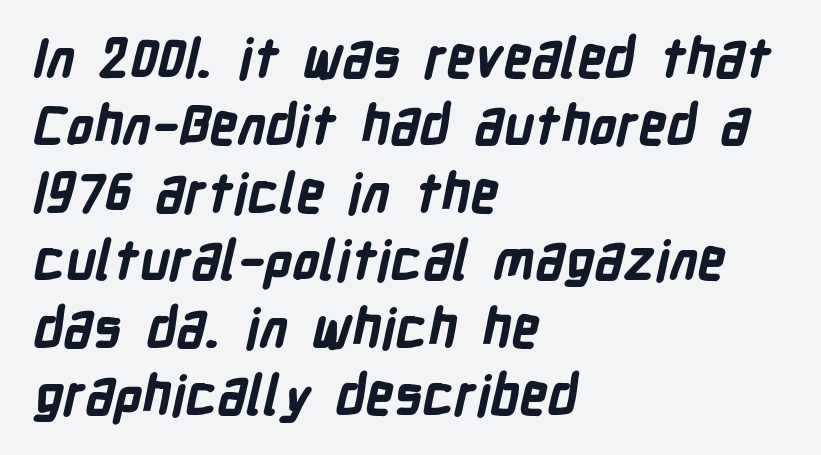
Q: Is the text bold? A: Yes.
Q: Is the typeface a serif or a sans-serif typeface? A: Sans-serif.
Q: Is the text underlined? A: No.
Q: How is the paragraph aligned? A: Left-aligned.
Q: Is the spacing between letters normal or unusually wide? A: Normal.
Q: Is the spacing between lines tight, normal or loose? A: Normal.
Q: Width (condensed, normal, or wide)? A: Condensed.
Q: Stroke contrast? A: Low.
Q: x-height? A: Medium.
Q: Monospaced? A: No.
